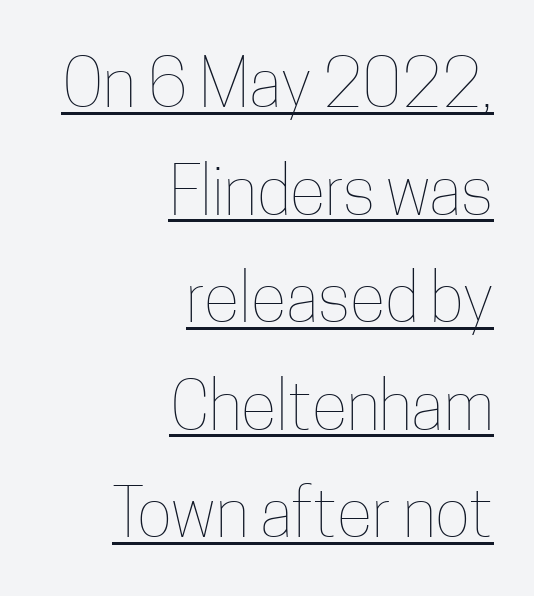
This rendering leaves character spacing at its baseline value. Glance below the letters and you will spot a drawn line. The vertical gap from one line to the next is medium. Think standard paragraph weight, or any step lighter than that. The compositor pushed each line to the right boundary.
